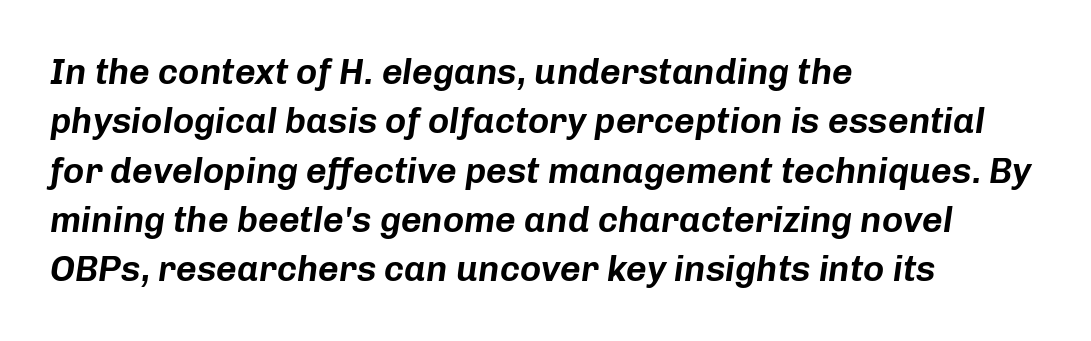
Plain, unruled lines of type. Vertically, the passage feels balanced, rows spaced as you'd expect. Short note: letters normally spaced. Style check: oblique. Proportional: the letters do not fall into vertical columns. Layout note: lines flush left.
